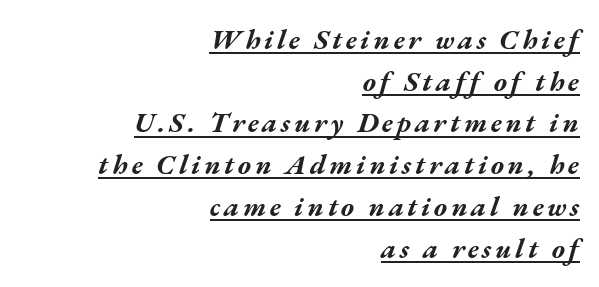
Q: Is the text bold? A: Yes.
Q: Is the text italic (slanted)? A: Yes, it leans right by about 17 degrees.
Q: Is the text underlined? A: Yes.
Q: How is the paragraph aligned? A: Right-aligned.
Q: Is the spacing between lines tight, normal or loose? A: Normal.
Q: Width (condensed, normal, or wide)? A: Wide.
Q: Stroke contrast? A: Medium.
Q: x-height? A: Medium.
Q: Monospaced? A: No.
